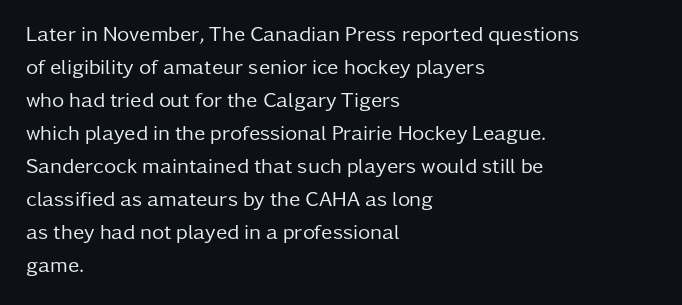
No italicization has been applied; the sample stays upright. This rendering features lettering with no underline. Summary of weight: not heavy and not bold. The typesetter chose a ragged-right arrangement here. The vertical gap from one line to the next is medium.
